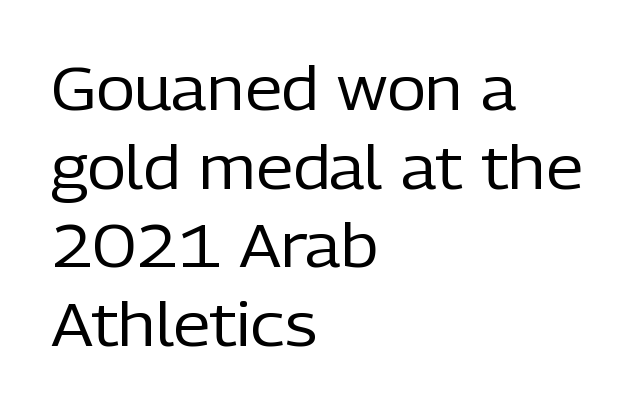
The image shows 60 px regular-weight sans-serif type, upright; set left-aligned, normal line spacing (1.31x), normal letter spacing, not underlined; low stroke contrast and a medium x-height.
